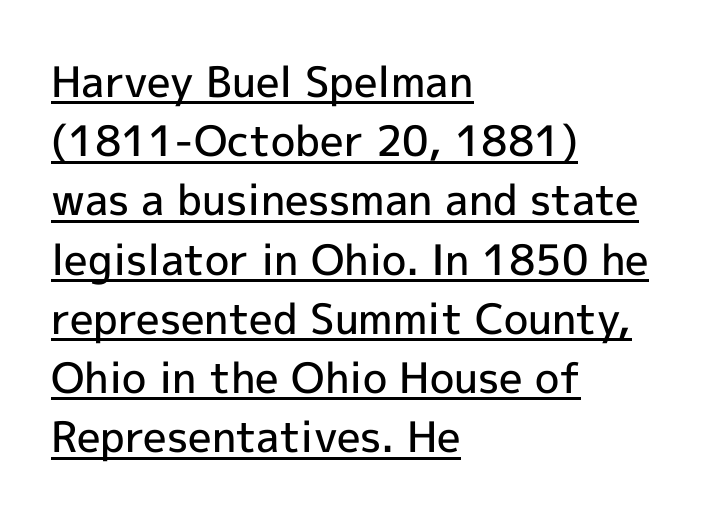
The image shows 42 px semibold sans-serif type, upright; set left-aligned, normal line spacing (1.41x), normal letter spacing, underlined; a medium x-height.
